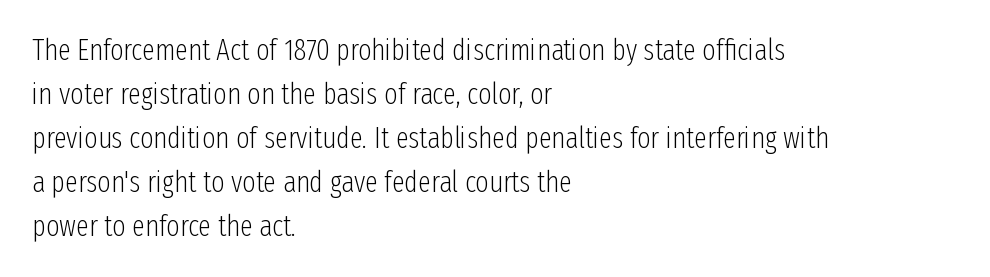
{"serif": "no", "italic": "no", "bold": "no", "weight": "light", "width": "condensed", "stroke_contrast": "low", "x_height": "medium", "monospaced": "no", "underline": "no", "align": "left", "line_spacing": "normal", "line_spacing_ratio": 1.52, "letter_spacing": "normal", "letter_spacing_em": 0.0, "glyph_px": 29}
